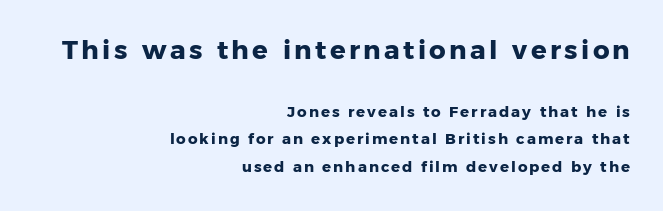
This rendering features lettering with no underline. Bold? Absolutely — the strokes are thick and heavy. A student would notice the top passage is typeset larger than what follows. It's the straight-up-and-down kind of type.
